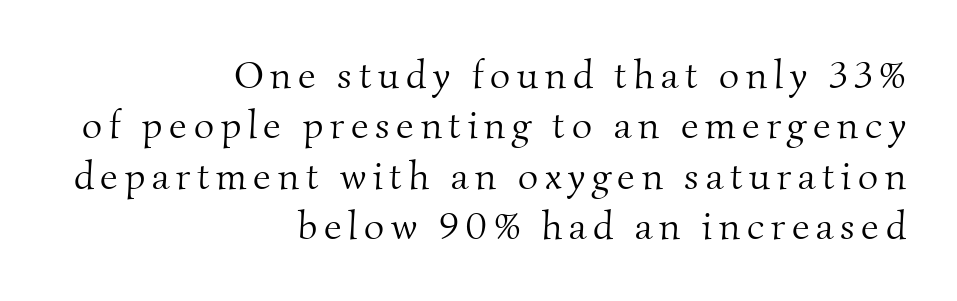
Q: Is the text bold? A: No.
Q: Is the typeface a serif or a sans-serif typeface? A: Serif.
Q: Is the text underlined? A: No.
Q: How is the paragraph aligned? A: Right-aligned.
Q: Is the spacing between lines tight, normal or loose? A: Normal.
Q: Width (condensed, normal, or wide)? A: Normal.
Q: Stroke contrast? A: Medium.
Q: x-height? A: Small.
Q: Monospaced? A: No.
